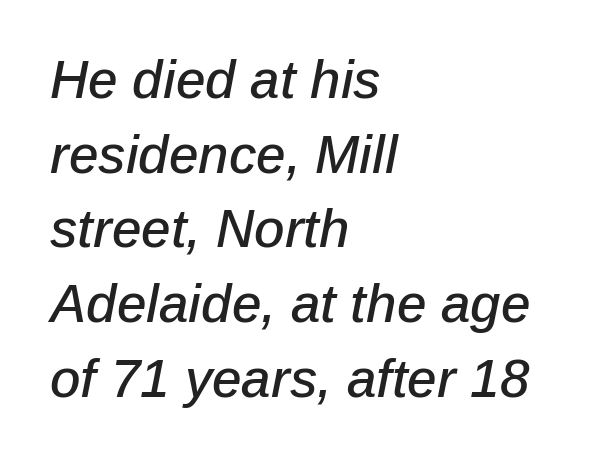
Glyph-to-glyph distance matches everyday printed text. You could not count columns in this text — the font is proportionally spaced. The space directly below the letters is spotless. The lines sit at an ordinary, default distance from one another. Notice how the stems are inclined rather than vertical — that's the hallmark of italics. The setting favours the left margin, as ordinary paragraphs usually do.
